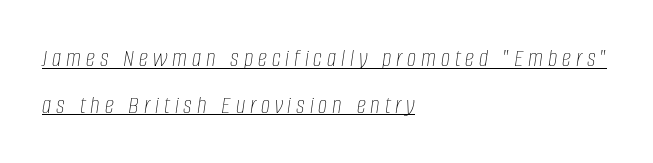
These lines stack with their left ends in a neat column. Caption: face not bold, strokes unweighted. A baseline rule has been typeset under these characters. Slant detected: the letters are inclined.
